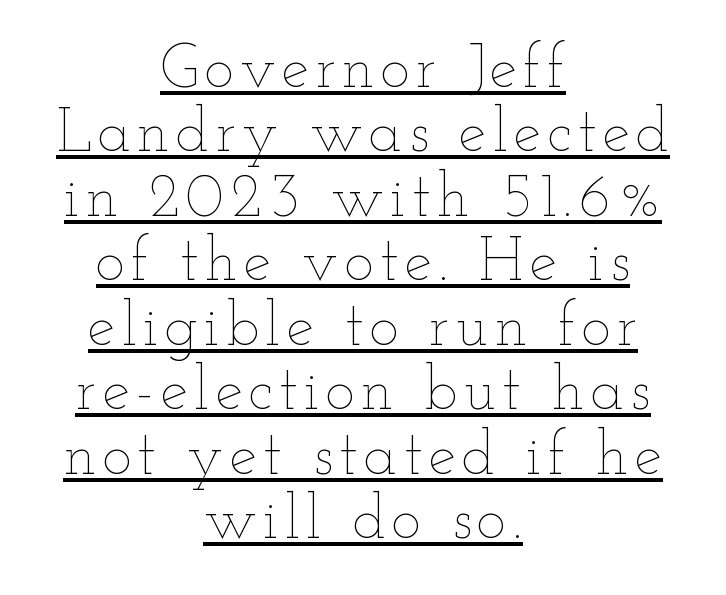
The image shows 62 px thin, wide type, upright; set centered, tight line spacing (1.04x), underlined; low stroke contrast and a small x-height.
